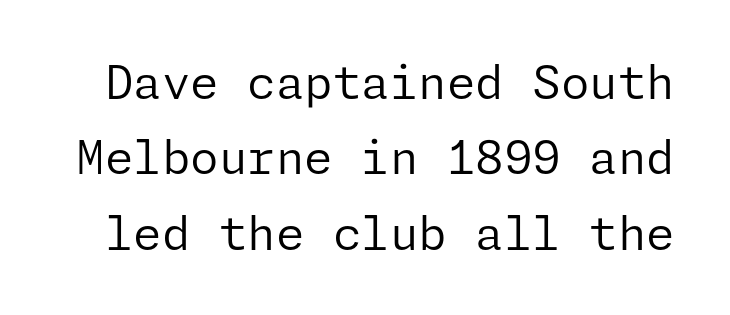
Here the glyphs are tracked normally, forming tight word shapes. The specimen reads as upright at a glance. The space beneath each line is pristine and unruled. Weight: not bold — regular or lighter.
